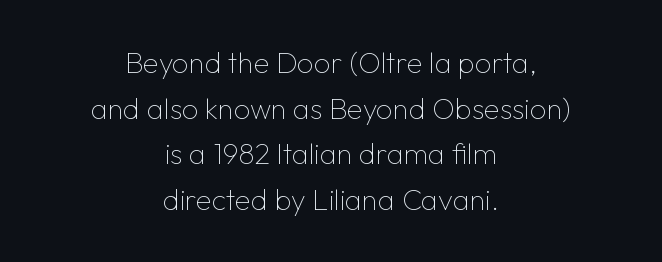
The paragraph has two soft edges and a firm central axis. These lines are rendered in a variable-pitch font. Line spacing here is normal. Is this a sans? Yes — the strokes have no serifs. The passage shown has conventional tracking throughout. The axis of the letterforms is exactly vertical.
